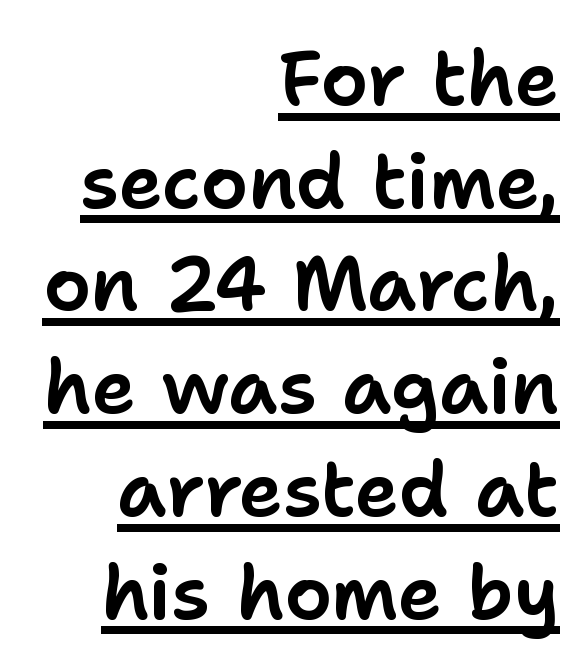
When letters stand straight like this, we call the style roman or upright. A typesetter would call this proportional, since set widths differ per character. The lines in this sample share a right terminus and differ only in where they begin. Tracking here is standard; glyphs follow each other at the usual distance.
